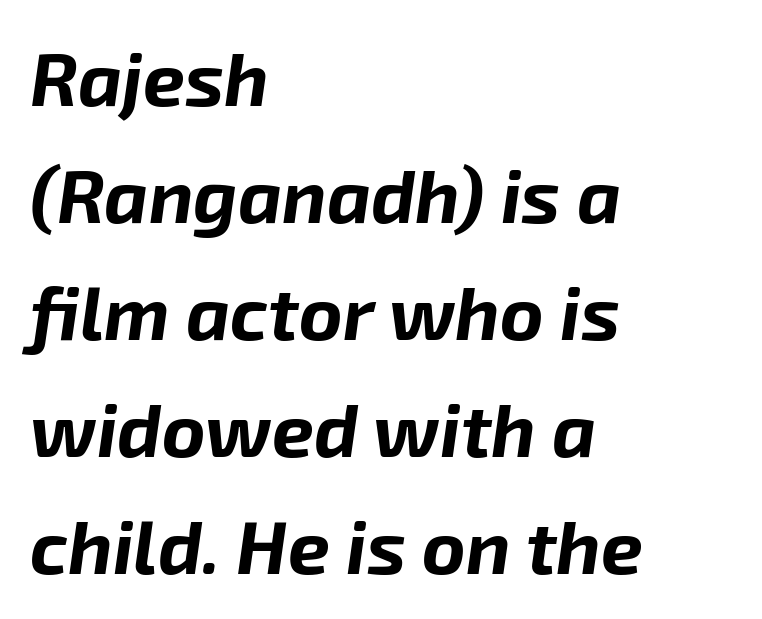
Q: Is the text bold? A: Yes.
Q: Is the text italic (slanted)? A: Yes, it leans right by about 8 degrees.
Q: Is the text underlined? A: No.
Q: How is the paragraph aligned? A: Left-aligned.
Q: Is the spacing between letters normal or unusually wide? A: Normal.
Q: Is the spacing between lines tight, normal or loose? A: Normal.
Q: Width (condensed, normal, or wide)? A: Normal.
Q: Stroke contrast? A: Low.
Q: x-height? A: Medium.
Q: Monospaced? A: No.
